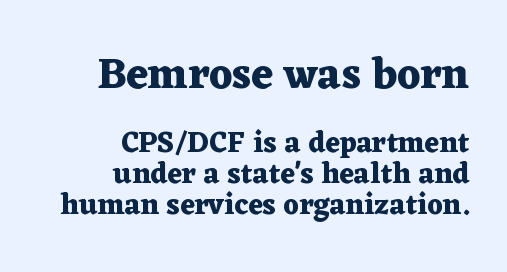
The image shows 43 px heavy, wide serif type, upright; set right-aligned, tight line spacing (1.07x), normal letter spacing, not underlined; the first (top) block is 1.48x larger; medium stroke contrast and a medium x-height.
